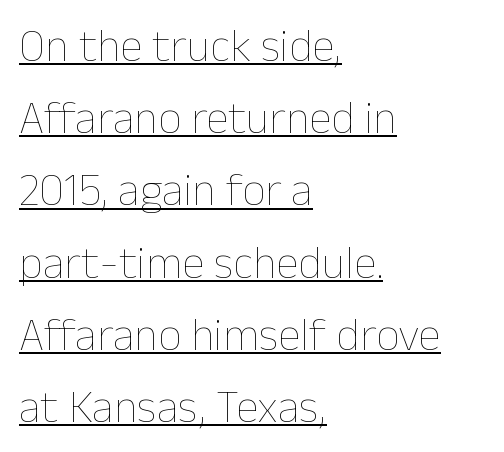
These characters rest on top of a visible drawn line. Is the type heavy? It reads as light-to-regular instead. Quick note: not italic, upright. Every row of glyphs begins at an identical x-position on the left.
